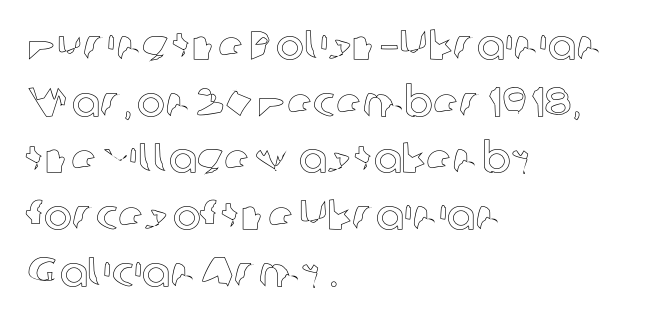
Reading down the column, the eye jumps a familiar distance to each next line. Varying glyph widths throughout — classic text-font behaviour. Line beginnings align vertically; line endings do not. Quick note: underline off. Standard letterfit; no display-style spreading of the glyphs. Posture: upright roman.
